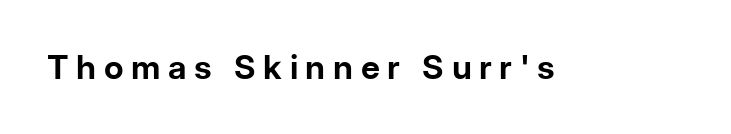
Classification — sans serif. Unmarked baselines from the first word to the last. Upright lettering throughout. The typesetting leans heavy: a genuine bold. Think of a printed novel: that variable character pitch is what you see here.
